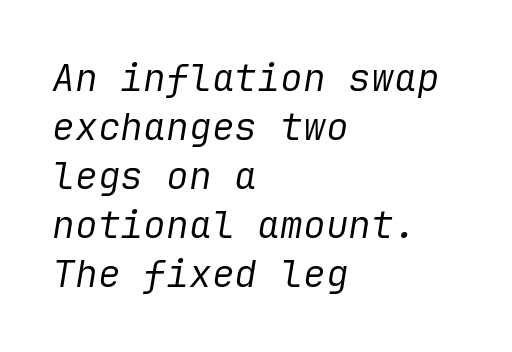
The image shows 38 px regular-weight type, italic (leaning right); set left-aligned, normal line spacing (1.29x), normal letter spacing, not underlined; low stroke contrast and a medium x-height.
